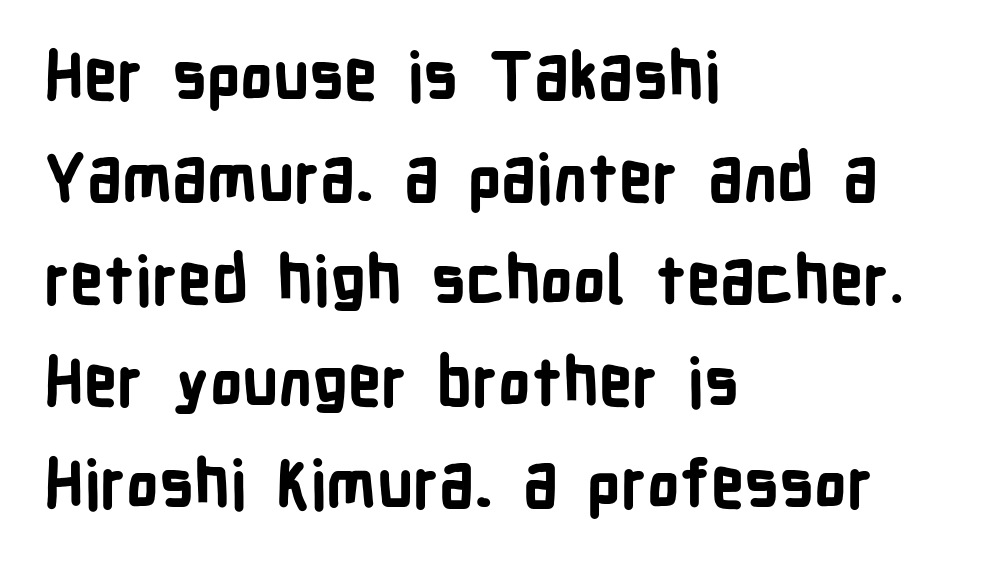
Q: Is the text bold? A: Yes.
Q: Is the text italic (slanted)? A: No, it is upright.
Q: Is the typeface a serif or a sans-serif typeface? A: Sans-serif.
Q: Is the text underlined? A: No.
Q: How is the paragraph aligned? A: Left-aligned.
Q: Is the spacing between letters normal or unusually wide? A: Normal.
Q: Is the spacing between lines tight, normal or loose? A: Normal.
Q: Width (condensed, normal, or wide)? A: Condensed.
Q: Stroke contrast? A: Low.
Q: x-height? A: Medium.
Q: Monospaced? A: No.
